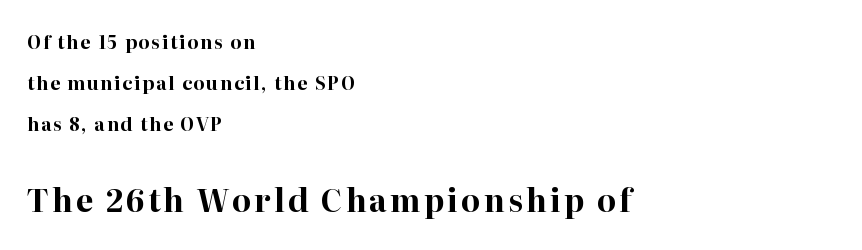
Q: Is the text bold? A: Yes.
Q: Is the text italic (slanted)? A: No, it is upright.
Q: Is the typeface a serif or a sans-serif typeface? A: Serif.
Q: Is the text underlined? A: No.
Q: How is the paragraph aligned? A: Left-aligned.
Q: Is the spacing between lines tight, normal or loose? A: Loose.
Q: Which block of text is set in a larger size, the first (top) or the second (bottom)? A: The second (bottom) one.
Q: Width (condensed, normal, or wide)? A: Normal.
Q: Stroke contrast? A: High.
Q: x-height? A: Medium.
Q: Monospaced? A: No.
